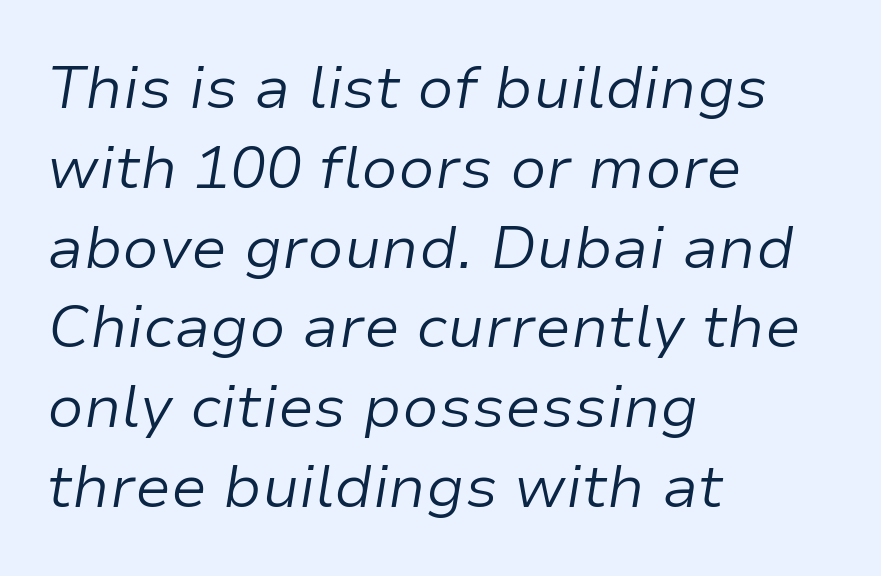
The image shows 60 px light type, italic (leaning right); set left-aligned, normal line spacing (1.33x), normal letter spacing, not underlined; low stroke contrast and a medium x-height.
